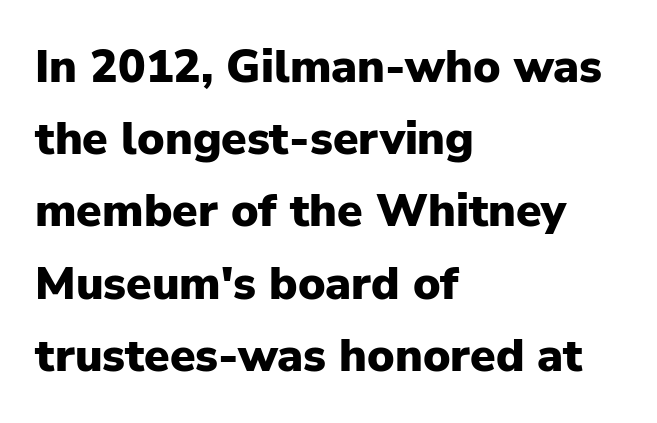
The axis of the letterforms is exactly vertical. The letters sit at their default tracking, neither squeezed nor spread. Successive baselines arrive at the customary interval. How heavy is the stroke? Heavy — this is a bold. The rendering shows plain stroke endings on the letterforms — a sans-serif design.
